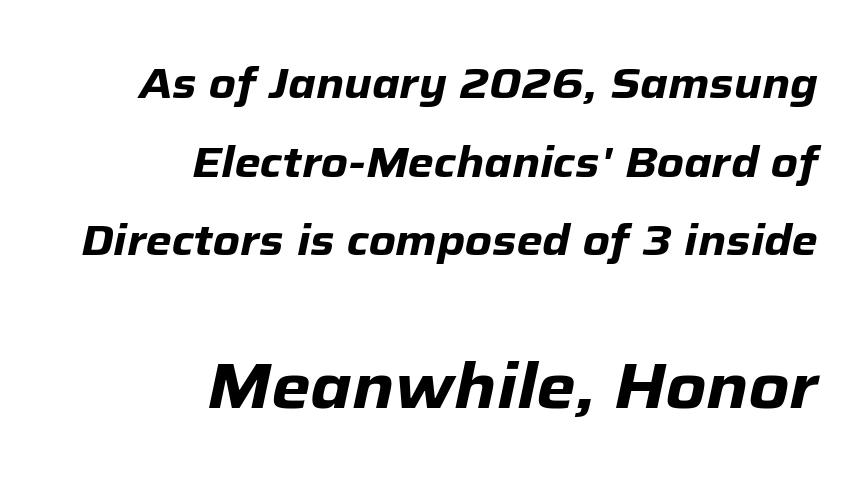
Beneath every word, the page is bare. Here the designer chose a conventional face with non-uniform glyph widths. The rendering enlarges the type as you move from the upper chunk to the lower. Compared with a flush-left layout, this one pins lines to the opposite, right side. When letters slant like this, we call the style italic. The font is running at its bold setting.
